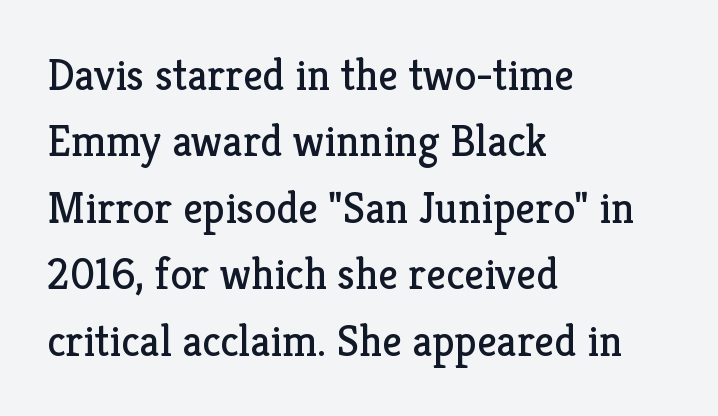
Q: Is the text bold? A: No.
Q: Is the text italic (slanted)? A: No, it is upright.
Q: Is the typeface a serif or a sans-serif typeface? A: Serif.
Q: Is the text underlined? A: No.
Q: How is the paragraph aligned? A: Left-aligned.
Q: Is the spacing between letters normal or unusually wide? A: Normal.
Q: Is the spacing between lines tight, normal or loose? A: Normal.
Q: Width (condensed, normal, or wide)? A: Normal.
Q: Stroke contrast? A: Low.
Q: x-height? A: Medium.
Q: Monospaced? A: No.
